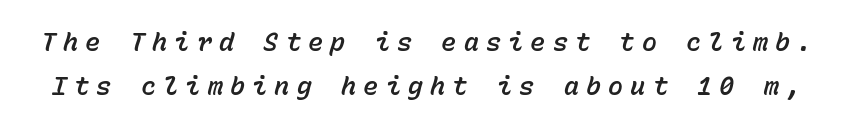
{"italic": "yes", "lean": "right", "slant_degrees": 15, "underline": "no", "line_spacing_ratio": 1.76, "letter_spacing": "wide", "letter_spacing_em": 0.29, "glyph_px": 25}
